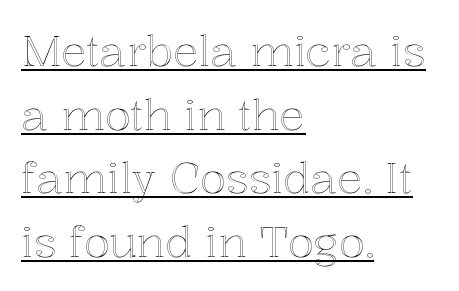
No extra tracking has been applied to these lines. In terms of posture, this sample is upright. The rendering anchors every line to the left-hand side. The rendering uses natural spacing where letterforms have individual widths.
